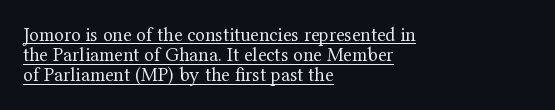
The image shows 20 px text type, upright; set left-aligned, tight line spacing (1.01x), normal letter spacing, underlined.
